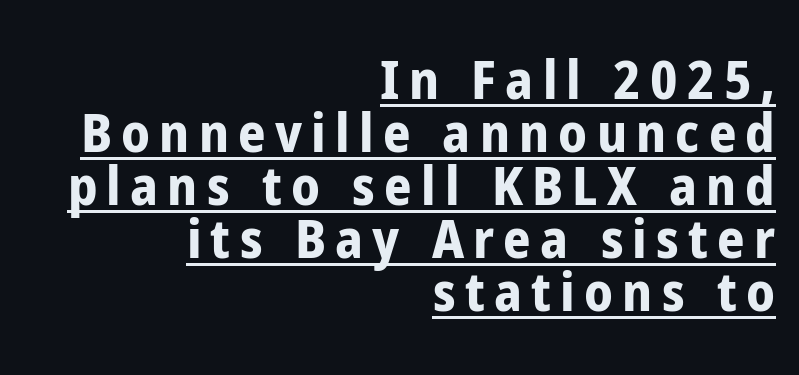
The image shows 54 px bold, condensed sans-serif type, upright; set right-aligned, tight line spacing (0.98x), underlined; low stroke contrast and a medium x-height.
